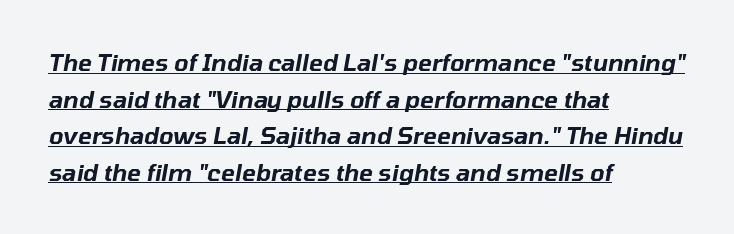
Q: Is the text italic (slanted)? A: Yes, it leans right by about 10 degrees.
Q: Is the text underlined? A: Yes.
Q: How is the paragraph aligned? A: Left-aligned.
Q: Is the spacing between letters normal or unusually wide? A: Normal.
Q: Is the spacing between lines tight, normal or loose? A: Normal.
